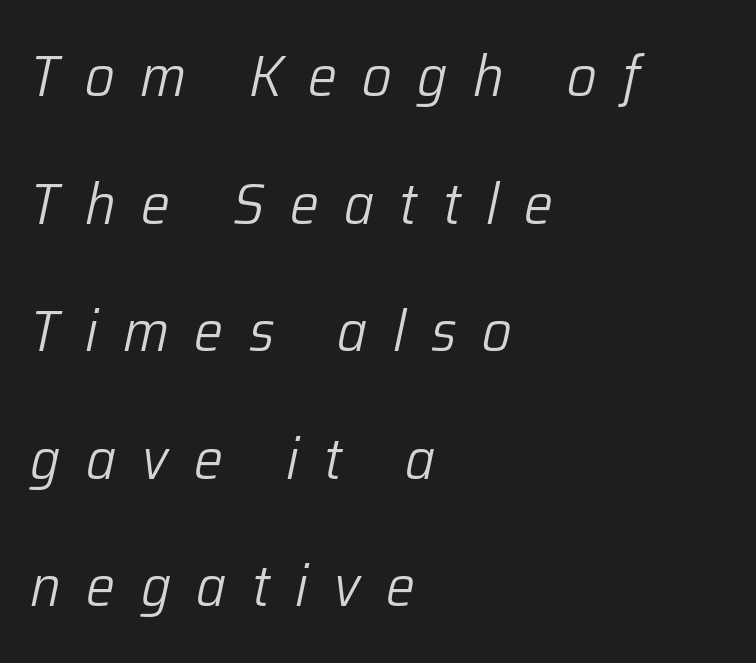
The block of text is sparse from top to bottom, with ample space between rows. Unmarked baselines from the first word to the last. The glyphs look as if they've been sheared to an angle. Stems and bowls with no extra thickness — not bold.
